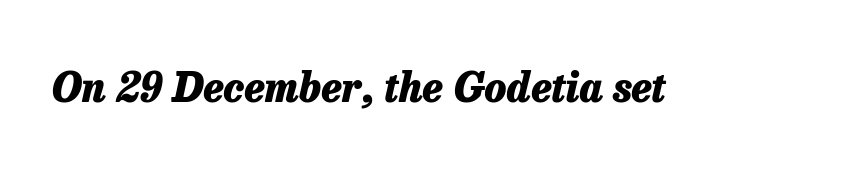
The image shows 40 px heavy type, italic (leaning right); set normal letter spacing, not underlined; low stroke contrast and a medium x-height.
